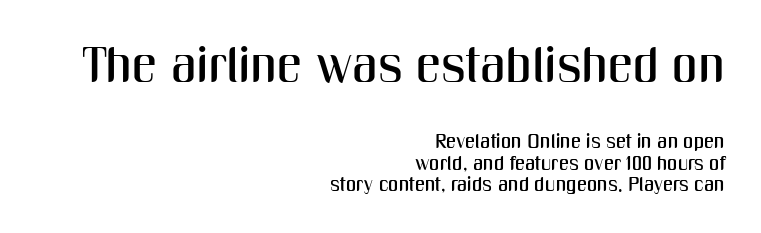
The image shows 50 px condensed sans-serif type, upright; set right-aligned, tight line spacing (1.07x), normal letter spacing, not underlined; the first (top) block is 2.5x larger; medium stroke contrast and a medium x-height.
